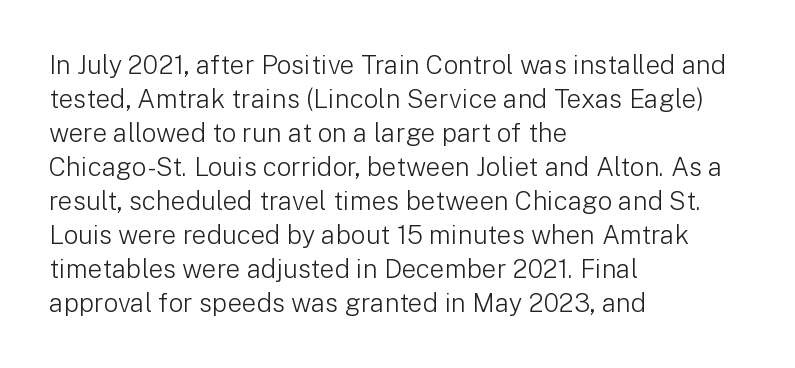
Q: Is the text bold? A: No.
Q: Is the text italic (slanted)? A: No, it is upright.
Q: Is the text underlined? A: No.
Q: How is the paragraph aligned? A: Left-aligned.
Q: Is the spacing between letters normal or unusually wide? A: Normal.
Q: Is the spacing between lines tight, normal or loose? A: Normal.
